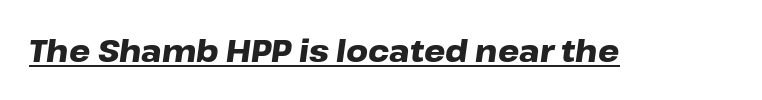
The image shows 30 px heavy, wide type, italic (leaning right); set normal letter spacing, underlined; low stroke contrast and a medium x-height.
